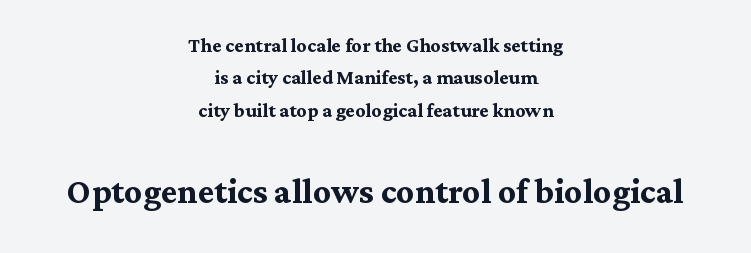
The font is running at its bold setting. These lines keep a tight, regular rhythm from letter to letter. Horizontal alignment here is central, giving a formal, balanced look. Visually, the bottom section dominates because its glyphs are scaled up. You can tell it's not italic because the verticals are truly vertical.
